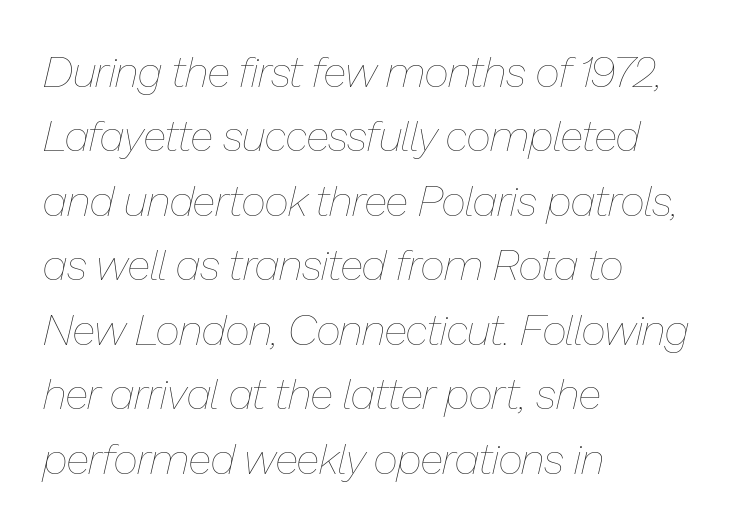
In terms of leading, this rendering sits right in the middle. Type without underlining. This sample uses plain, unmodified letter spacing. Which margin do the lines hug? The left one — the right edge is uneven. Proportional: the letters do not fall into vertical columns.
